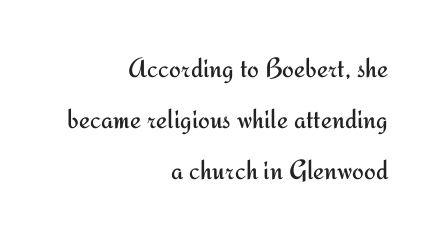
The font is comparable to plain body text, perhaps lighter. The gap between lines stays unmarked. Looks like regular typesetting: each glyph gets only the width it needs. The setting favours the right margin, as signatures and pull-quotes sometimes do. The face used here is a sans, in the tradition of grotesques and geometrics.
